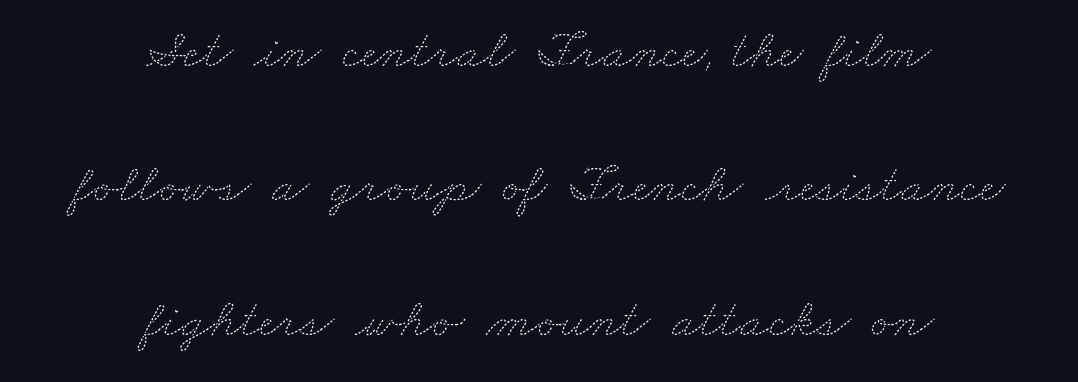
Q: Is the text bold? A: No.
Q: Is the text underlined? A: No.
Q: How is the paragraph aligned? A: Centered.
Q: Is the spacing between letters normal or unusually wide? A: Normal.
Q: Is the spacing between lines tight, normal or loose? A: Loose.
Q: Width (condensed, normal, or wide)? A: Wide.
Q: Stroke contrast? A: Medium.
Q: x-height? A: Small.
Q: Monospaced? A: No.
